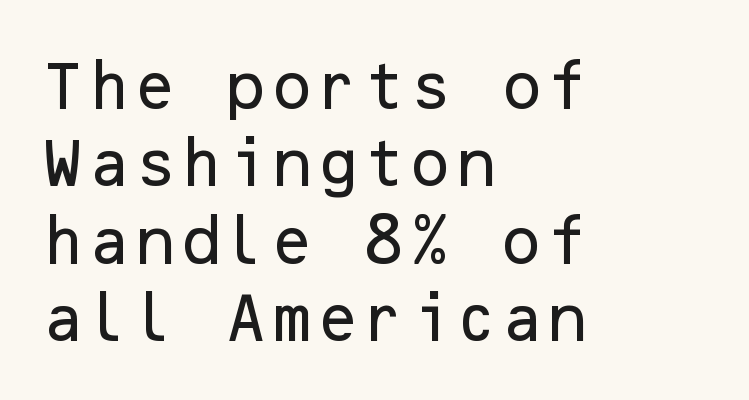
The image shows 53 px sans-serif type, upright; set left-aligned, normal line spacing (1.46x), normal letter spacing, not underlined; low stroke contrast and a medium x-height.
